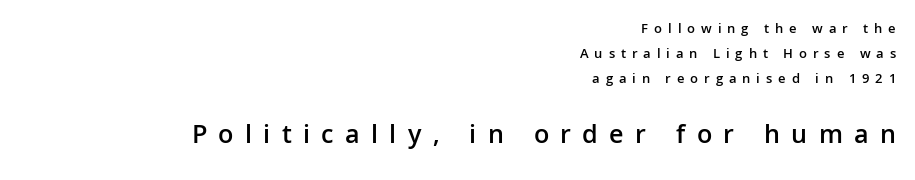
Q: Is the text bold? A: Semi-bold.
Q: Is the text italic (slanted)? A: No, it is upright.
Q: Is the text underlined? A: No.
Q: How is the paragraph aligned? A: Right-aligned.
Q: Is the spacing between letters normal or unusually wide? A: Unusually wide.
Q: Which block of text is set in a larger size, the first (top) or the second (bottom)? A: The second (bottom) one.
